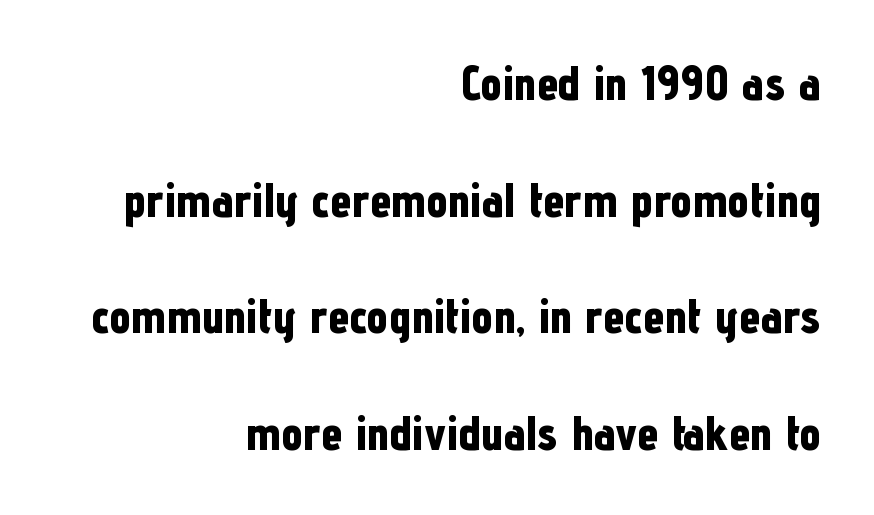
The letters advance in unequal steps, a hallmark of proportional type. This sample uses plain, unmodified letter spacing. Successive baselines arrive slowly, with a big drop between each. Style check: upright. The characters look thick and weighty, a clear bold. The glyphs in this specimen are sans serif.
